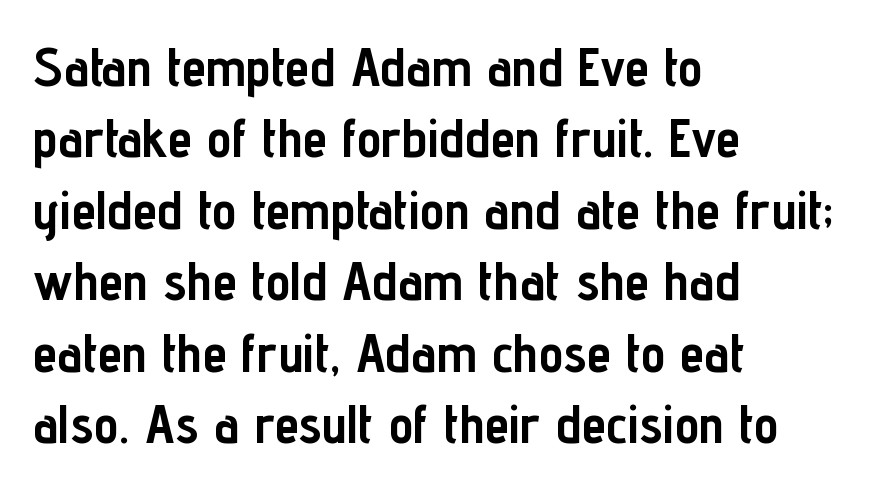
Q: Is the text bold? A: Yes.
Q: Is the text italic (slanted)? A: No, it is upright.
Q: Is the typeface a serif or a sans-serif typeface? A: Sans-serif.
Q: Is the text underlined? A: No.
Q: How is the paragraph aligned? A: Left-aligned.
Q: Is the spacing between letters normal or unusually wide? A: Normal.
Q: Is the spacing between lines tight, normal or loose? A: Normal.
Q: Width (condensed, normal, or wide)? A: Condensed.
Q: Stroke contrast? A: Low.
Q: x-height? A: Medium.
Q: Monospaced? A: No.
